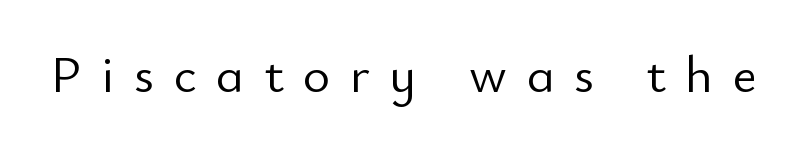
{"serif": "no", "italic": "no", "bold": "no", "weight": "light", "width": "normal", "stroke_contrast": "low", "x_height": "small", "monospaced": "no", "underline": "no", "letter_spacing": "wide", "letter_spacing_em": 0.38, "glyph_px": 52}
